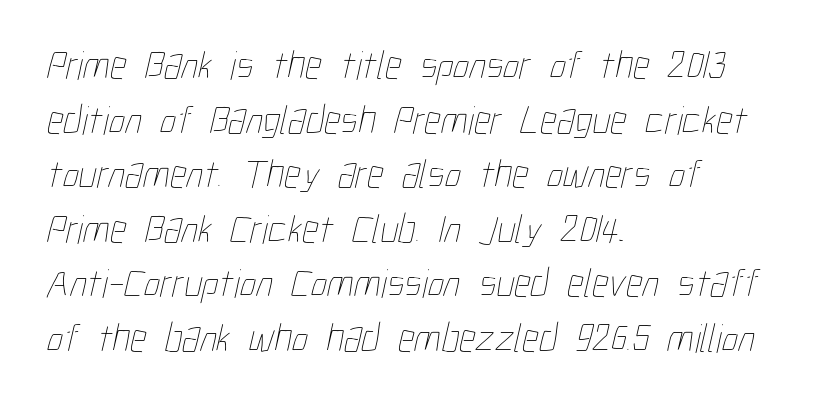
The image shows 41 px thin, condensed type; set left-aligned, normal line spacing (1.33x), normal letter spacing, not underlined; low stroke contrast and a medium x-height.
